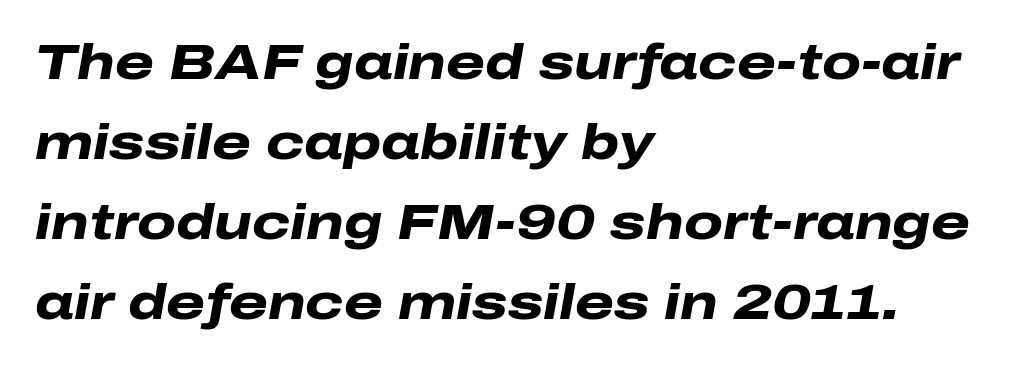
Q: Is the text bold? A: Yes.
Q: Is the text italic (slanted)? A: Yes, it leans right by about 10 degrees.
Q: Is the text underlined? A: No.
Q: How is the paragraph aligned? A: Left-aligned.
Q: Is the spacing between letters normal or unusually wide? A: Normal.
Q: Is the spacing between lines tight, normal or loose? A: Normal.
Q: Width (condensed, normal, or wide)? A: Wide.
Q: Stroke contrast? A: Low.
Q: x-height? A: Medium.
Q: Monospaced? A: No.
